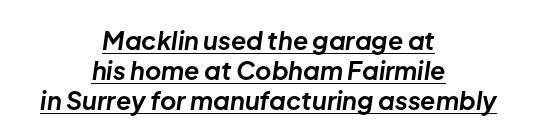
The image shows 25 px bold type, italic (leaning right); set centered, line spacing 1.2x, normal letter spacing, underlined.
